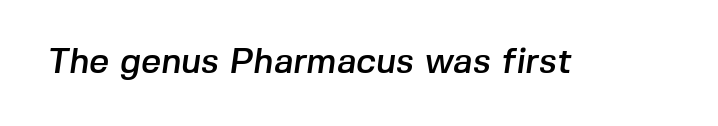
The image shows 35 px sans-serif type; set normal letter spacing, not underlined; low stroke contrast and a medium x-height.
